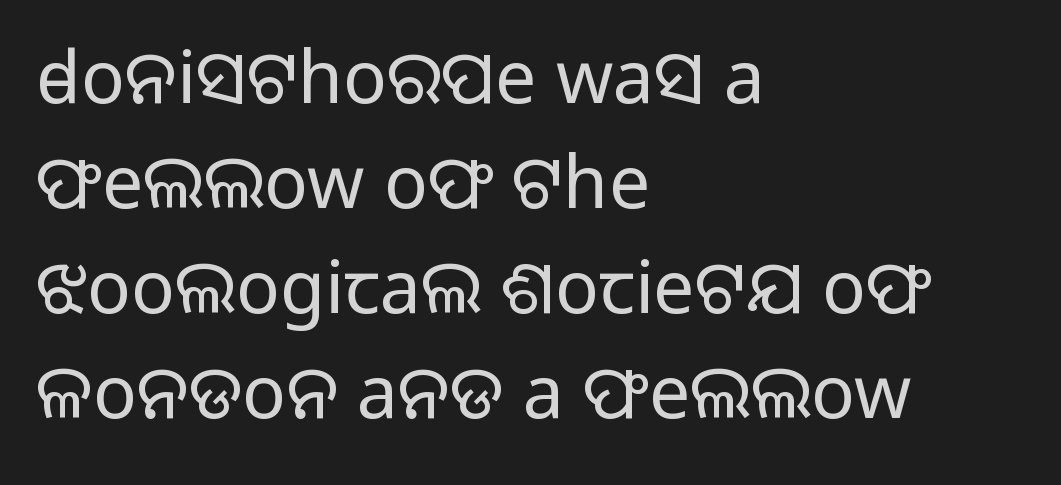
Q: Is the text bold? A: No.
Q: Is the text italic (slanted)? A: No, it is upright.
Q: Is the typeface a serif or a sans-serif typeface? A: Sans-serif.
Q: Is the text underlined? A: No.
Q: How is the paragraph aligned? A: Left-aligned.
Q: Is the spacing between letters normal or unusually wide? A: Normal.
Q: Is the spacing between lines tight, normal or loose? A: Normal.
Q: Width (condensed, normal, or wide)? A: Normal.
Q: Stroke contrast? A: Low.
Q: x-height? A: Medium.
Q: Monospaced? A: No.
